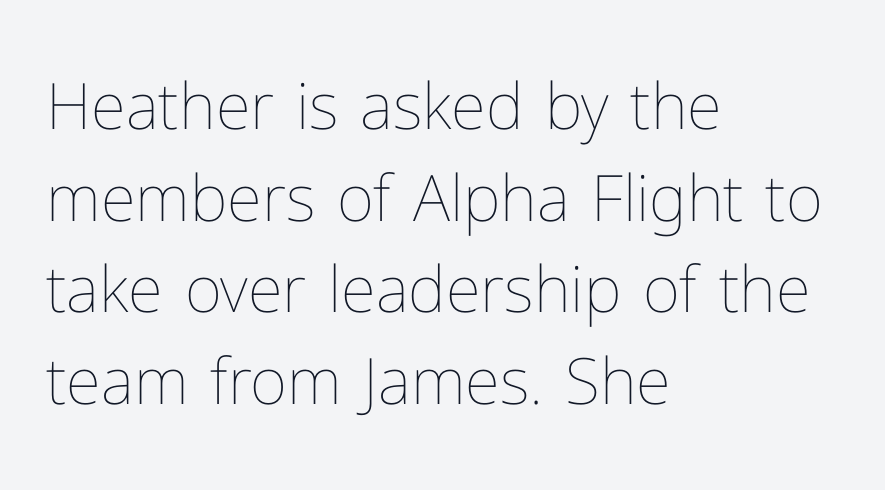
Caption: multi-line text, flush left, ragged right. Here the designer chose a conventional face with non-uniform glyph widths. Has an underline been added? It has not. You can tell it's not italic because the verticals are truly vertical. The passage shown has conventional tracking throughout. Stems and bowls with no extra thickness — not bold.
